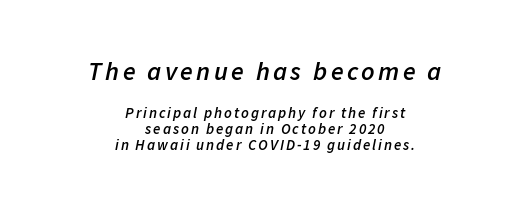
The text carries the slant typical of an italic or oblique font. The gap between lines stays unmarked. Bold? Not quite — semibold, heavier than regular but stopping short. Typeset on center — no edge is straight. Block one is the big one; block two sits smaller underneath. Students, observe: this is what under-led, compact text looks like.
